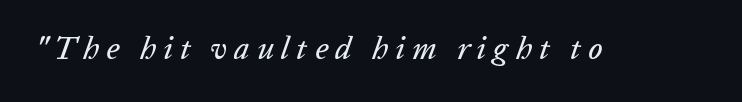
{"italic": "yes", "lean": "right", "slant_degrees": 20, "width": "normal", "stroke_contrast": "low", "x_height": "medium", "monospaced": "no", "underline": "no", "letter_spacing": "wide", "letter_spacing_em": 0.23, "glyph_px": 31}
